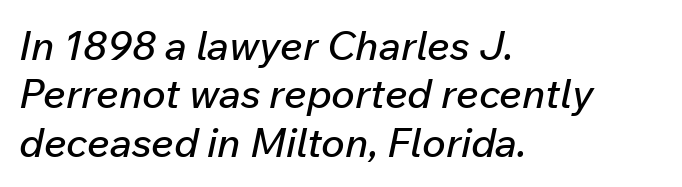
Q: Is the text italic (slanted)? A: Yes, it leans right by about 12 degrees.
Q: Is the text underlined? A: No.
Q: How is the paragraph aligned? A: Left-aligned.
Q: Is the spacing between letters normal or unusually wide? A: Normal.
Q: Width (condensed, normal, or wide)? A: Normal.
Q: Stroke contrast? A: Low.
Q: x-height? A: Medium.
Q: Monospaced? A: No.
